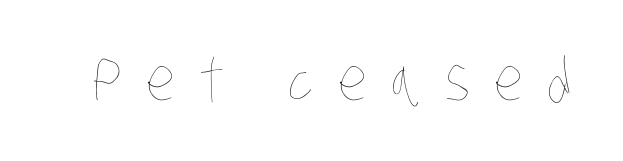
The horizontal fit of the characters is loose and conspicuously gappy. Unmarked baselines from the first word to the last. This is not heavy type; no bold has been used. Proportional: the letters do not fall into vertical columns.
